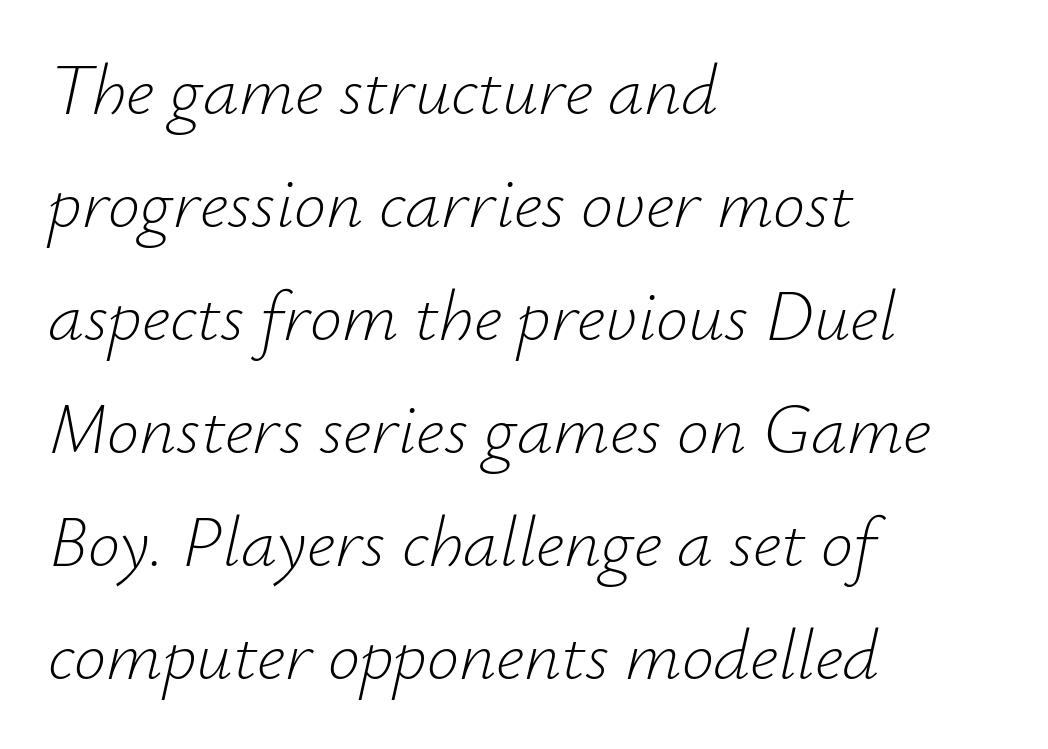
Q: Is the text bold? A: No.
Q: Is the text italic (slanted)? A: Yes, it leans right by about 12 degrees.
Q: Is the text underlined? A: No.
Q: How is the paragraph aligned? A: Left-aligned.
Q: Is the spacing between letters normal or unusually wide? A: Normal.
Q: Is the spacing between lines tight, normal or loose? A: Normal.
Q: Width (condensed, normal, or wide)? A: Normal.
Q: Stroke contrast? A: Low.
Q: x-height? A: Small.
Q: Monospaced? A: No.
